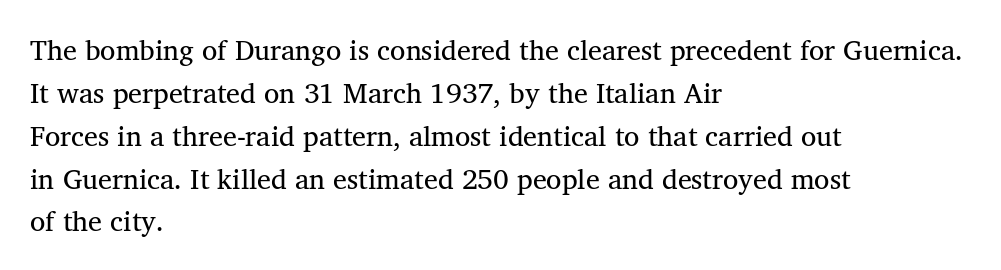
The image shows 28 px regular-weight serif type, upright; set left-aligned, normal line spacing (1.53x), normal letter spacing, not underlined; medium stroke contrast and a medium x-height.
